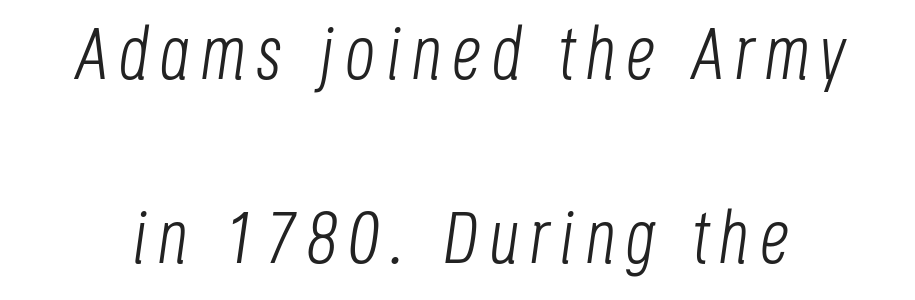
Unmarked baselines from the first word to the last. Characters are canted at an angle relative to the baseline's perpendicular. Do the characters align in a grid? No, the font is proportional. Horizontal bands of white between lines are thick stripes. Weight: not bold — regular or lighter.
